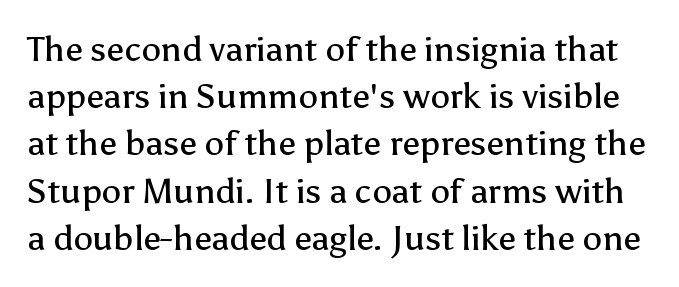
{"serif": "no", "italic": "no", "bold": "no", "weight": "regular", "width": "normal", "stroke_contrast": "low", "x_height": "medium", "monospaced": "no", "underline": "no", "line_spacing": "normal", "line_spacing_ratio": 1.35, "letter_spacing": "normal", "letter_spacing_em": 0.0, "glyph_px": 35}
